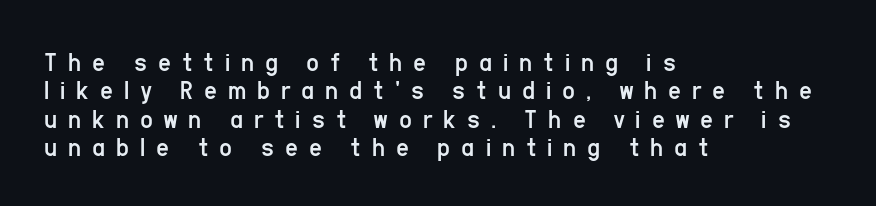
Reading down the column, the eye jumps only a short way to each next line. The font family rendered here belongs to the sans-serif group. The strokes are not fattened; the text isn't bold. The tracking jumps out immediately: characters are airy and widely separated. The compositor pushed each line to the left boundary.
